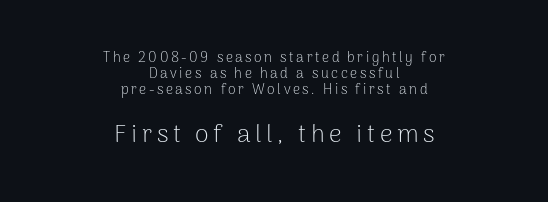
The image shows 25 px text type, upright; set centered, line spacing 1.16x, not underlined; the second (bottom) block is 1.79x larger.
